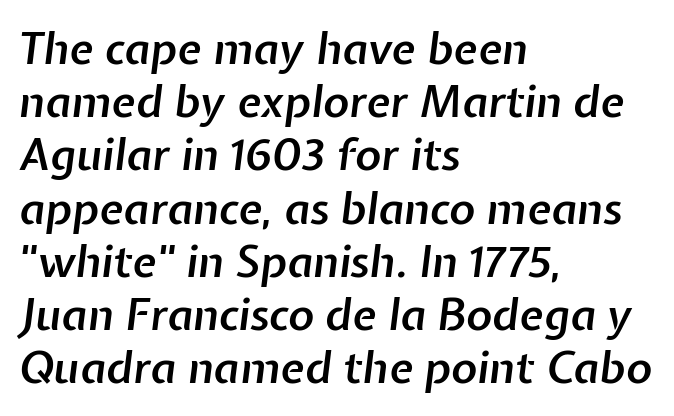
Horizontal alignment here is leftward, the default for most running prose. Descenders hang freely into open space. Varying glyph widths throughout — classic text-font behaviour. Does the lettering tilt? It does — this is italic.
